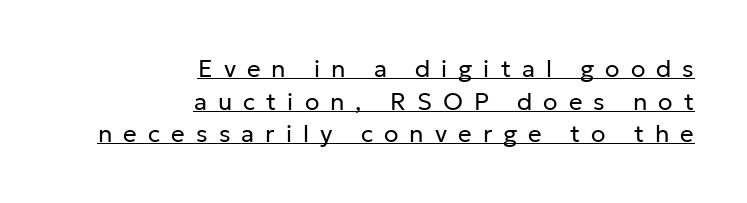
Horizontal bands of white between lines are of average thickness. The letterforms stand isolated, each surrounded by extra space. Stroke thickness stays within the range of a standard reading face or lighter. Rendered with straight, roman letterforms. Compared with a flush-left layout, this one pins lines to the opposite, right side.
